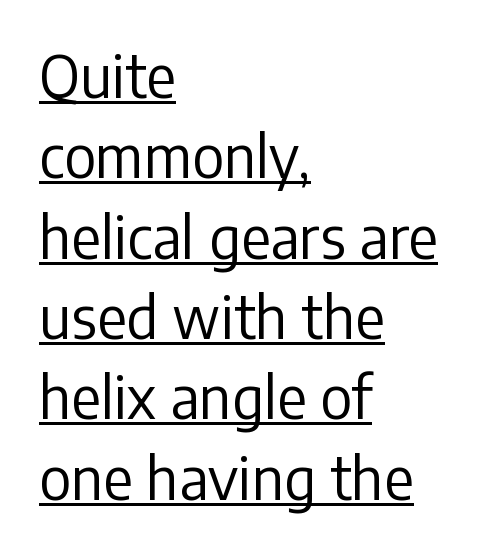
Q: Is the text bold? A: No.
Q: Is the text italic (slanted)? A: No, it is upright.
Q: Is the typeface a serif or a sans-serif typeface? A: Sans-serif.
Q: Is the text underlined? A: Yes.
Q: How is the paragraph aligned? A: Left-aligned.
Q: Is the spacing between letters normal or unusually wide? A: Normal.
Q: Is the spacing between lines tight, normal or loose? A: Normal.
Q: Width (condensed, normal, or wide)? A: Normal.
Q: Stroke contrast? A: Low.
Q: x-height? A: Medium.
Q: Monospaced? A: No.
